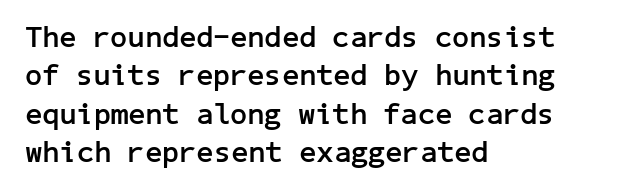
Q: Is the text bold? A: Yes.
Q: Is the text italic (slanted)? A: No, it is upright.
Q: Is the typeface a serif or a sans-serif typeface? A: Sans-serif.
Q: Is the text underlined? A: No.
Q: How is the paragraph aligned? A: Left-aligned.
Q: Is the spacing between letters normal or unusually wide? A: Normal.
Q: Is the spacing between lines tight, normal or loose? A: Normal.
Q: Width (condensed, normal, or wide)? A: Normal.
Q: Stroke contrast? A: Low.
Q: x-height? A: Medium.
